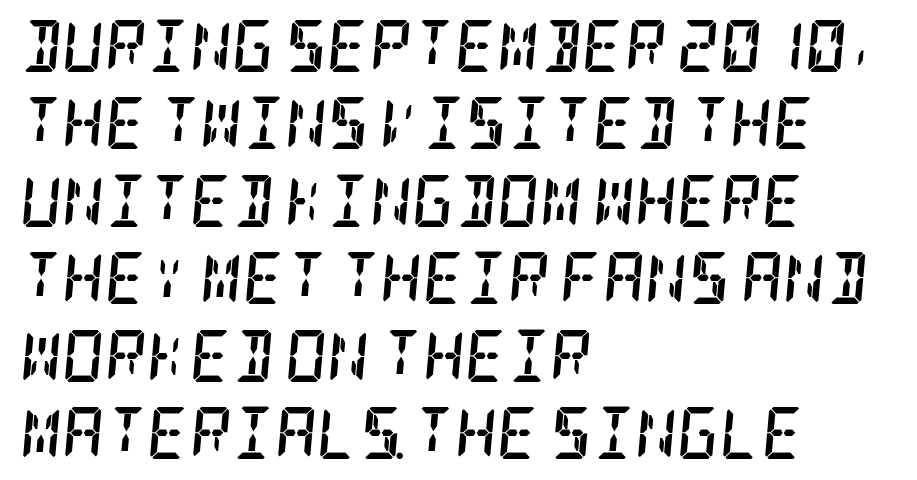
Q: Is the text bold? A: Yes.
Q: Is the text italic (slanted)? A: Yes, it leans right by about 5 degrees.
Q: Is the typeface a serif or a sans-serif typeface? A: Serif.
Q: Is the text underlined? A: No.
Q: How is the paragraph aligned? A: Left-aligned.
Q: Is the spacing between letters normal or unusually wide? A: Normal.
Q: Is the spacing between lines tight, normal or loose? A: Normal.
Q: Width (condensed, normal, or wide)? A: Condensed.
Q: Stroke contrast? A: Low.
Q: x-height? A: Large.
